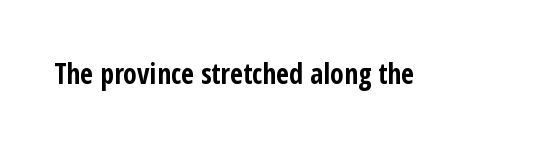
Q: Is the text bold? A: Yes.
Q: Is the text italic (slanted)? A: No, it is upright.
Q: Is the typeface a serif or a sans-serif typeface? A: Sans-serif.
Q: Is the text underlined? A: No.
Q: Is the spacing between letters normal or unusually wide? A: Normal.
Q: Width (condensed, normal, or wide)? A: Condensed.
Q: Stroke contrast? A: Low.
Q: x-height? A: Medium.
Q: Monospaced? A: No.
